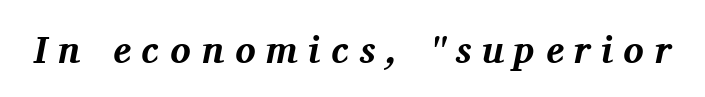
The image shows 38 px bold serif type, italic (leaning right); set unusually wide letter spacing (+0.28 em), not underlined; medium stroke contrast and a medium x-height.
